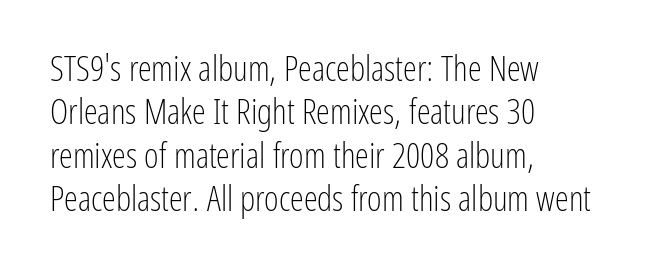
The image shows 35 px light, condensed sans-serif type, upright; set left-aligned, line spacing 1.24x, normal letter spacing, not underlined; low stroke contrast and a medium x-height.
